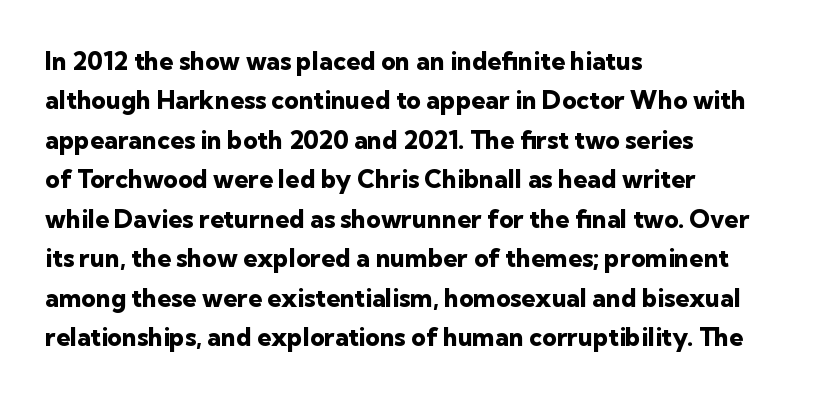
{"italic": "no", "bold": "yes", "underline": "no", "align": "left", "line_spacing": "normal", "line_spacing_ratio": 1.58, "letter_spacing": "normal", "letter_spacing_em": 0.0, "glyph_px": 25}
